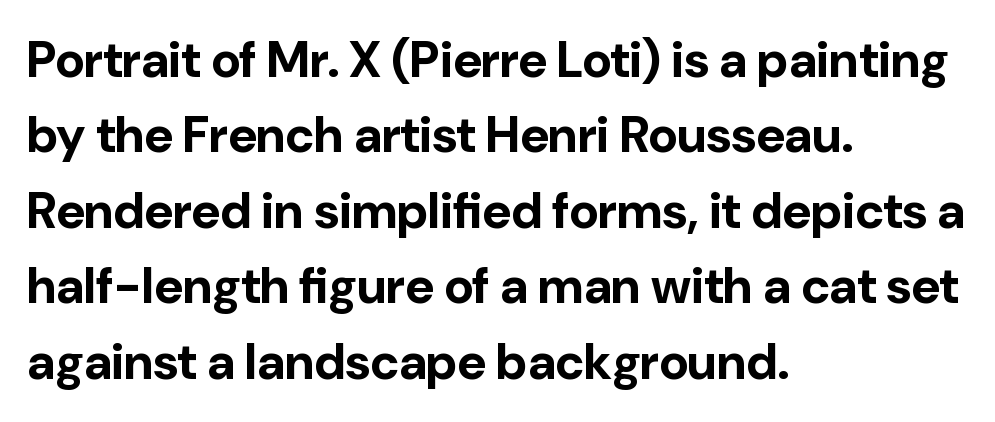
{"serif": "no", "italic": "no", "bold": "yes", "weight": "bold", "width": "normal", "stroke_contrast": "low", "x_height": "medium", "monospaced": "no", "underline": "no", "align": "left", "line_spacing": "normal", "line_spacing_ratio": 1.51, "letter_spacing": "normal", "letter_spacing_em": 0.0, "glyph_px": 50}
